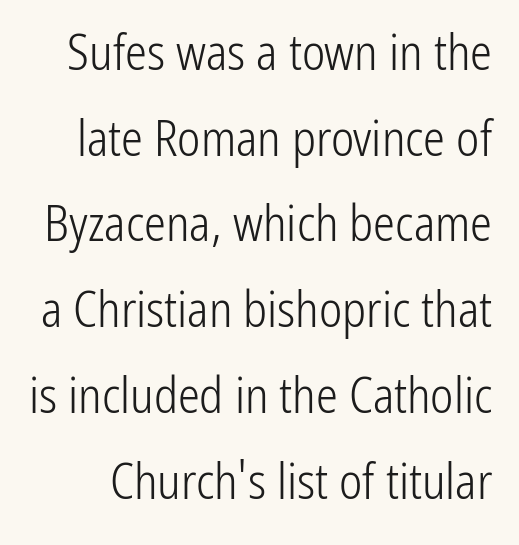
The image shows 49 px light, condensed sans-serif type, upright; set line spacing 1.75x, normal letter spacing, not underlined; low stroke contrast and a medium x-height.
